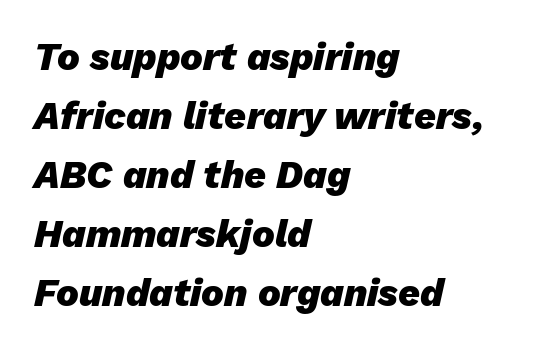
The image shows 38 px heavy type, italic (leaning right); set left-aligned, normal line spacing (1.55x), normal letter spacing, not underlined; low stroke contrast and a medium x-height.
